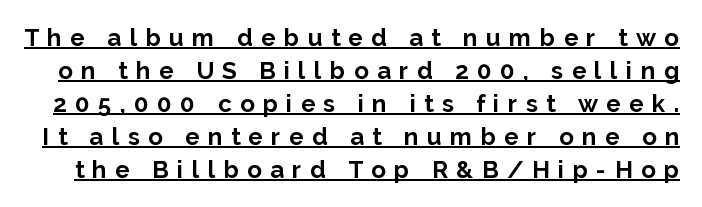
The image shows 24 px bold type, upright; set normal line spacing (1.37x), unusually wide letter spacing (+0.35 em), underlined.
